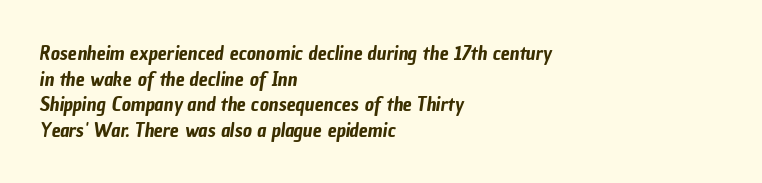
One-word summary of the alignment: left. Only glyphs here, with clear space below each row. What's the leading like? Ordinary, nothing unusual. The horizontal fit of the characters is conventional and even.
